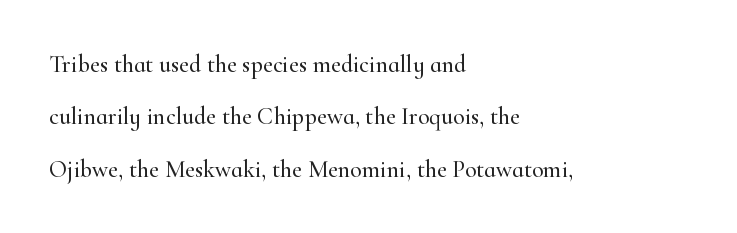
The paragraph shown leans on its left margin. Style check: upright. The lines are spread far apart with generous leading. The line texture is even and compact thanks to regular tracking. A clean baseline with only descenders dipping below it.
